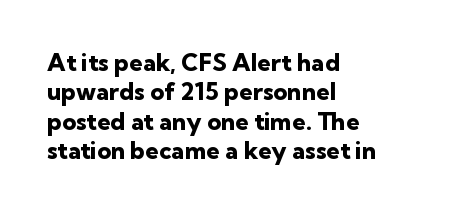
Q: Is the text bold? A: Yes.
Q: Is the text italic (slanted)? A: No, it is upright.
Q: Is the text underlined? A: No.
Q: How is the paragraph aligned? A: Left-aligned.
Q: Is the spacing between letters normal or unusually wide? A: Normal.
